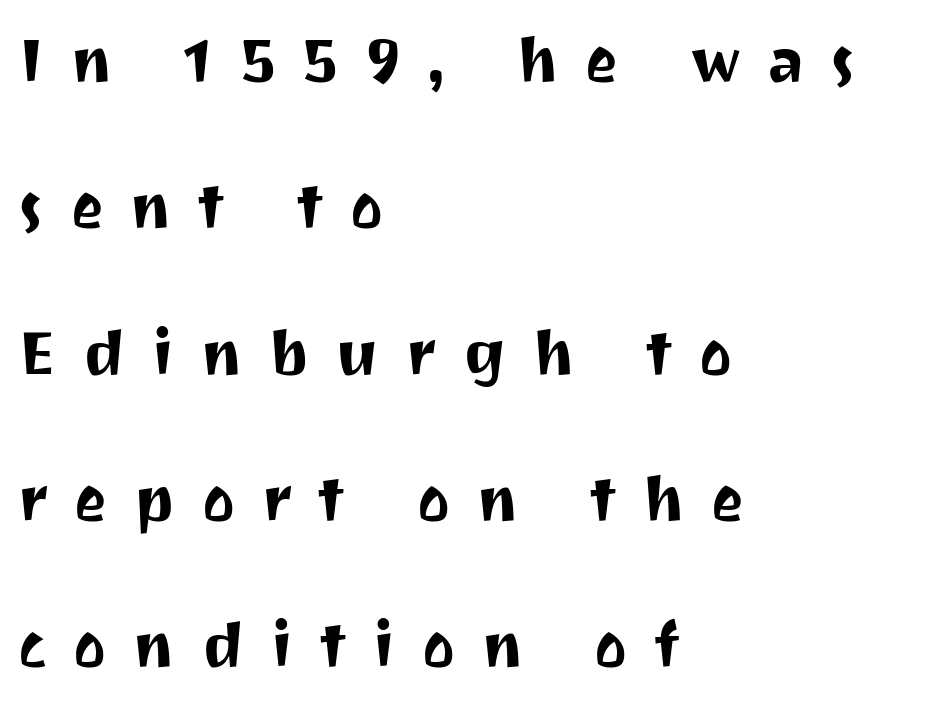
The image shows 62 px sans-serif type, upright; set left-aligned, loose line spacing (2.36x), unusually wide letter spacing (+0.43 em), not underlined; medium stroke contrast and a medium x-height.
